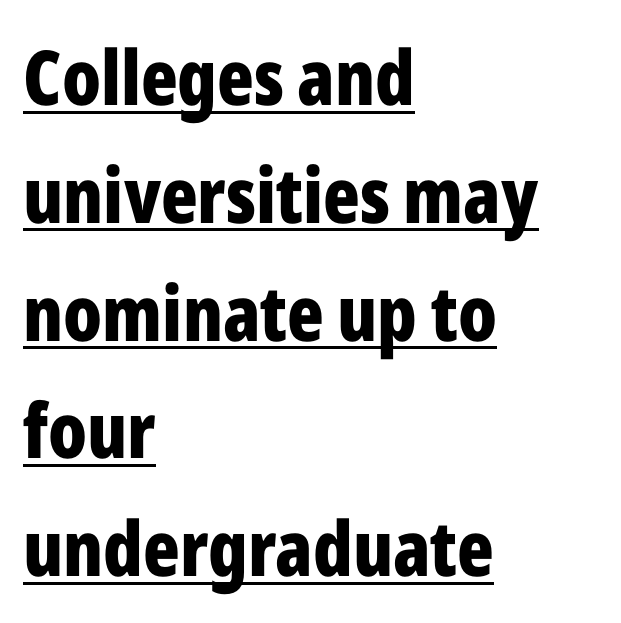
Q: Is the text bold? A: Yes.
Q: Is the text italic (slanted)? A: No, it is upright.
Q: Is the typeface a serif or a sans-serif typeface? A: Sans-serif.
Q: Is the text underlined? A: Yes.
Q: How is the paragraph aligned? A: Left-aligned.
Q: Is the spacing between letters normal or unusually wide? A: Normal.
Q: Is the spacing between lines tight, normal or loose? A: Normal.
Q: Width (condensed, normal, or wide)? A: Condensed.
Q: Stroke contrast? A: Low.
Q: x-height? A: Medium.
Q: Monospaced? A: No.
